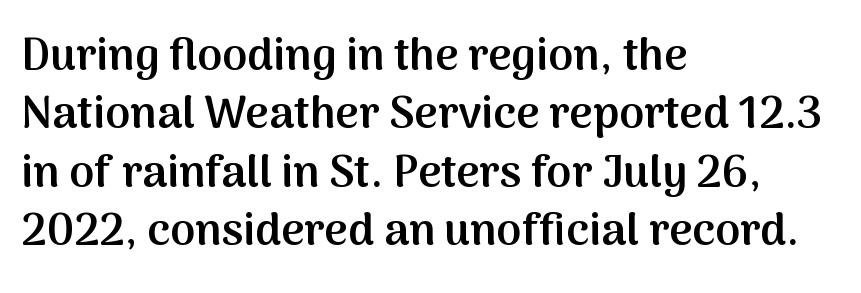
The passage shown stacks its lines at a standard gap. If you drew a line through each stem, it would be perfectly vertical. Each row of text sits above clean, open space. Type style note: lacks serifs. Proportional: the letters do not fall into vertical columns. In CSS terms this would be text-align: left.
